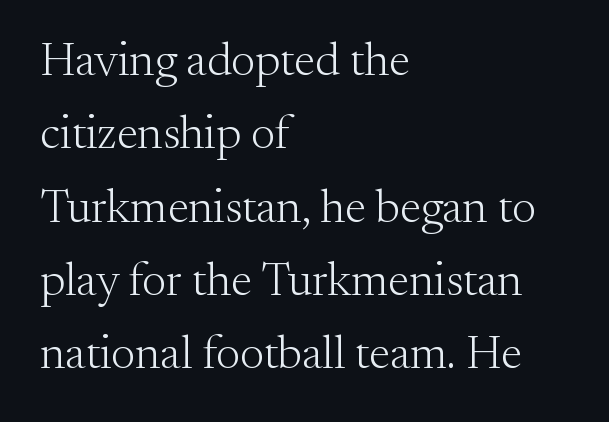
This sample has the flowing, uneven cadence of proportional lettering. No chunkiness to these letters — they're not bold. The baseline area is clear. The rag falls on the right side of this text block.
